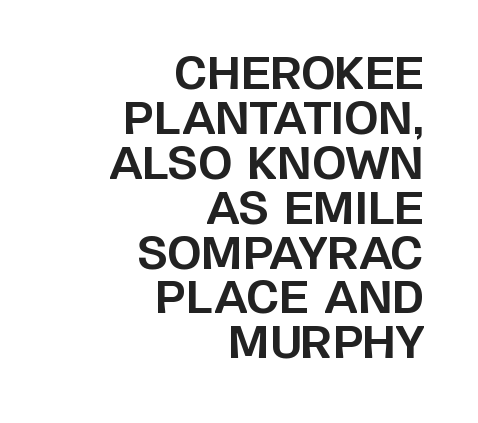
Q: Is the text bold? A: Yes.
Q: Is the text italic (slanted)? A: No, it is upright.
Q: Is the typeface a serif or a sans-serif typeface? A: Sans-serif.
Q: Is the text underlined? A: No.
Q: How is the paragraph aligned? A: Right-aligned.
Q: Is the spacing between letters normal or unusually wide? A: Normal.
Q: Is the spacing between lines tight, normal or loose? A: Tight.
Q: Width (condensed, normal, or wide)? A: Normal.
Q: Stroke contrast? A: Low.
Q: x-height? A: Large.
Q: Monospaced? A: No.
